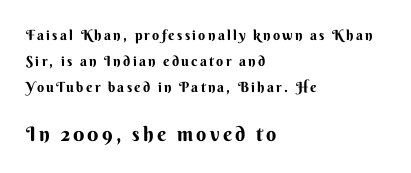
All the whitespace from short lines collects on the right. The later block is typeset at a bigger size than the earlier block. A clean baseline with only descenders dipping below it. These lines were composed using upright roman letters.
